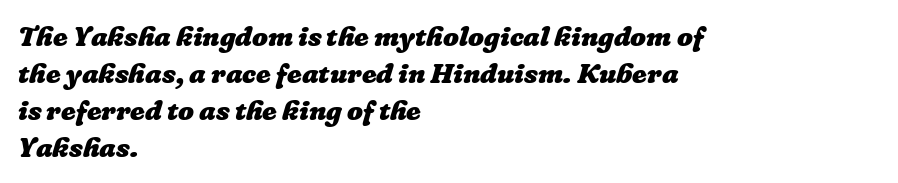
Q: Is the text bold? A: Yes.
Q: Is the text underlined? A: No.
Q: How is the paragraph aligned? A: Left-aligned.
Q: Is the spacing between letters normal or unusually wide? A: Normal.
Q: Is the spacing between lines tight, normal or loose? A: Normal.
Q: Width (condensed, normal, or wide)? A: Normal.
Q: Stroke contrast? A: Low.
Q: x-height? A: Medium.
Q: Monospaced? A: No.
